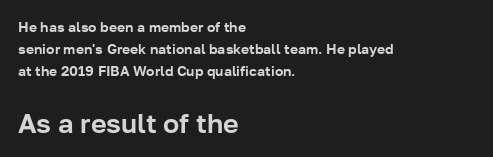
{"italic": "no", "underline": "no", "align": "left", "line_spacing": "normal", "line_spacing_ratio": 1.57, "letter_spacing": "normal", "letter_spacing_em": 0.0, "larger_block": "second", "size_ratio": 1.93, "glyph_px": 27}
